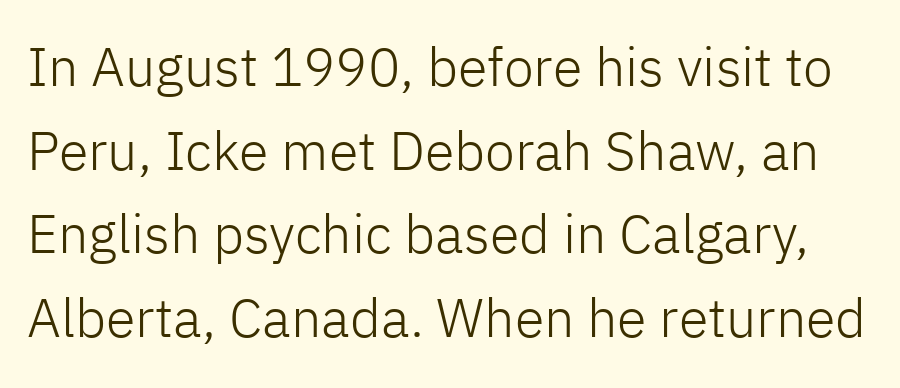
This block has exactly the height ordinary leading produces. This rendering employs a face without finishing strokes, i.e., a sans-serif. Students, note that the glyphs here touch the page at normal intervals. Character widths vary here, with narrow letters taking less room than wide ones. Stems here are at most as thick as an everyday book face.
